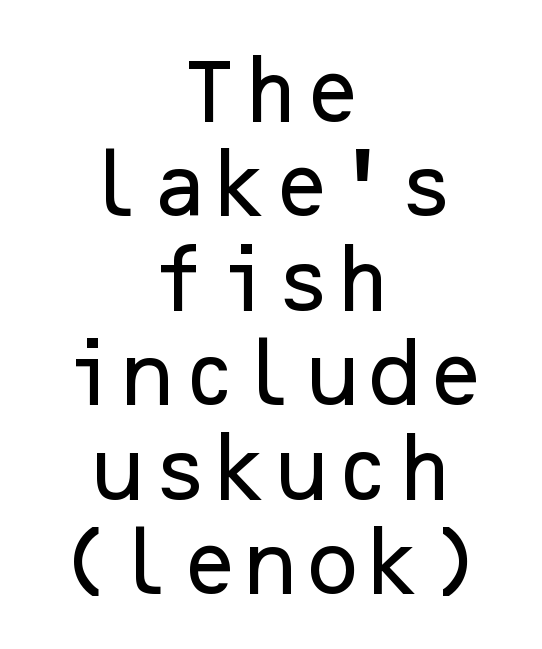
Q: Is the text italic (slanted)? A: No, it is upright.
Q: Is the typeface a serif or a sans-serif typeface? A: Sans-serif.
Q: Is the text underlined? A: No.
Q: How is the paragraph aligned? A: Centered.
Q: Is the spacing between letters normal or unusually wide? A: Normal.
Q: Is the spacing between lines tight, normal or loose? A: Normal.
Q: Width (condensed, normal, or wide)? A: Normal.
Q: Stroke contrast? A: Low.
Q: x-height? A: Medium.
